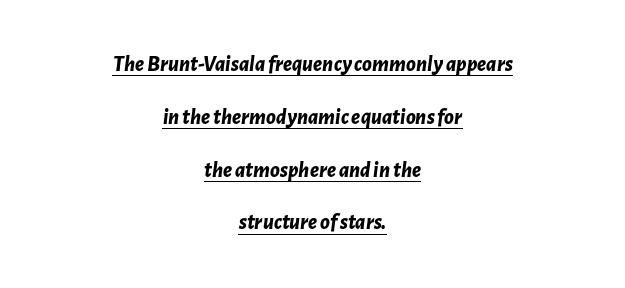
Q: Is the text bold? A: Yes.
Q: Is the text italic (slanted)? A: Yes, it leans right by about 7 degrees.
Q: Is the text underlined? A: Yes.
Q: How is the paragraph aligned? A: Centered.
Q: Is the spacing between letters normal or unusually wide? A: Normal.
Q: Is the spacing between lines tight, normal or loose? A: Loose.
